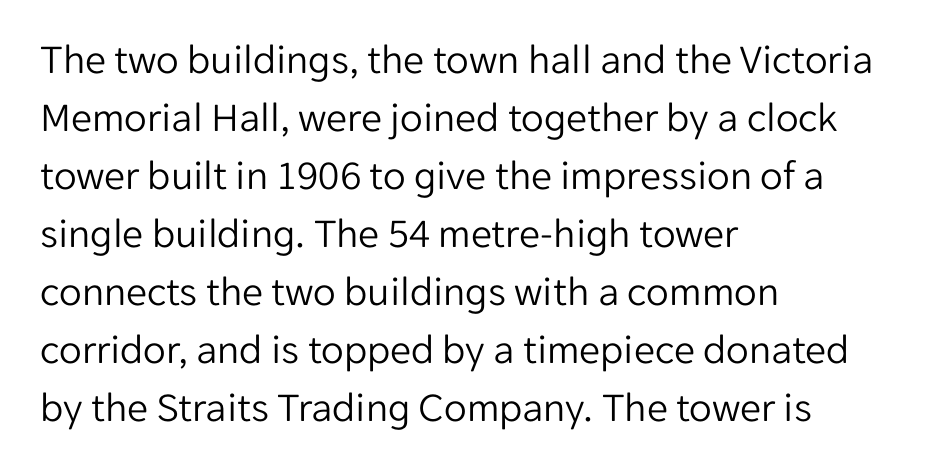
The image shows 42 px light sans-serif type, upright; set left-aligned, normal line spacing (1.38x), normal letter spacing, not underlined; low stroke contrast and a medium x-height.
